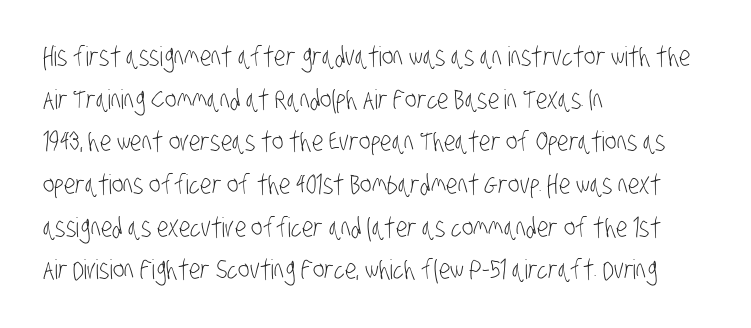
Q: Is the text bold? A: No.
Q: Is the text underlined? A: No.
Q: How is the paragraph aligned? A: Left-aligned.
Q: Is the spacing between letters normal or unusually wide? A: Normal.
Q: Is the spacing between lines tight, normal or loose? A: Normal.
